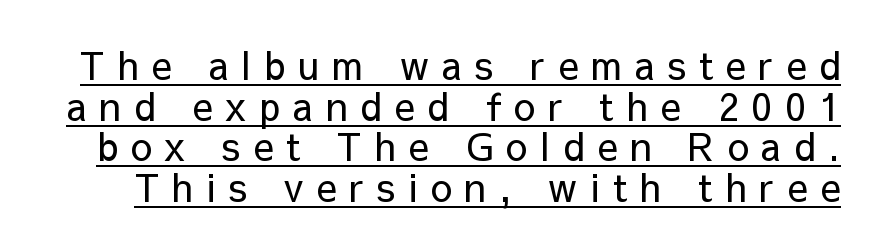
Q: Is the text bold? A: No.
Q: Is the text italic (slanted)? A: No, it is upright.
Q: Is the typeface a serif or a sans-serif typeface? A: Sans-serif.
Q: Is the text underlined? A: Yes.
Q: Is the spacing between letters normal or unusually wide? A: Unusually wide.
Q: Is the spacing between lines tight, normal or loose? A: Tight.
Q: Width (condensed, normal, or wide)? A: Normal.
Q: Stroke contrast? A: Low.
Q: x-height? A: Medium.
Q: Monospaced? A: No.
